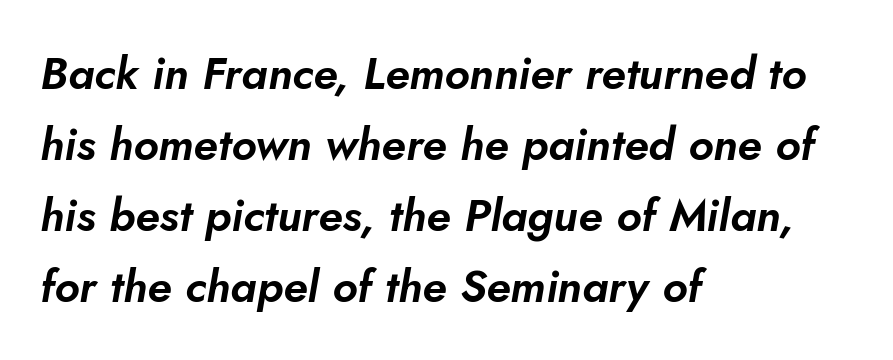
The paragraph has a hard left edge and a soft right edge. Vertically, the passage feels balanced, rows spaced as you'd expect. These lines are rendered in a variable-pitch font. Emphasis-style slanted type is in use. The glyphs are unaccompanied by any horizontal stroke below them.
